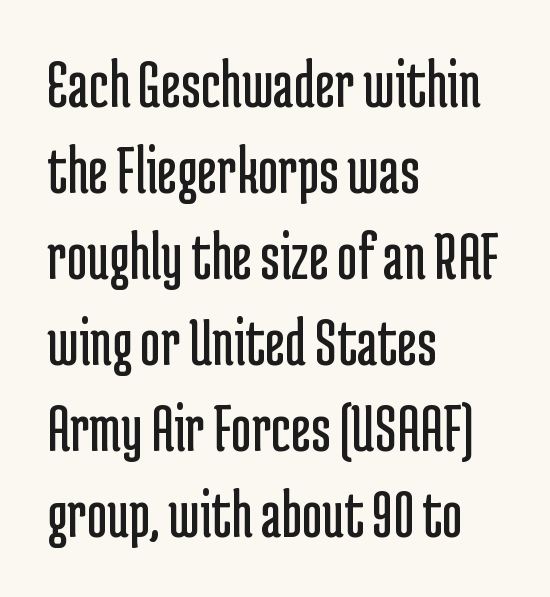
{"serif": "no", "italic": "no", "bold": "no", "weight": "regular", "width": "condensed", "stroke_contrast": "low", "x_height": "medium", "monospaced": "no", "underline": "no", "align": "left", "line_spacing_ratio": 1.23, "letter_spacing": "normal", "letter_spacing_em": 0.0, "glyph_px": 70}
